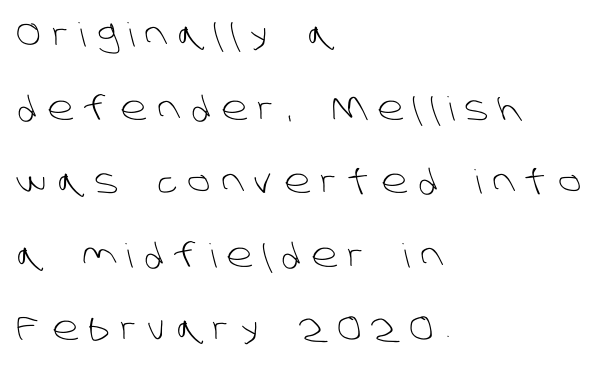
The image shows 33 px light sans-serif type; set left-aligned, loose line spacing (2.23x), unusually wide letter spacing (+0.33 em), not underlined; low stroke contrast and a large x-height.
